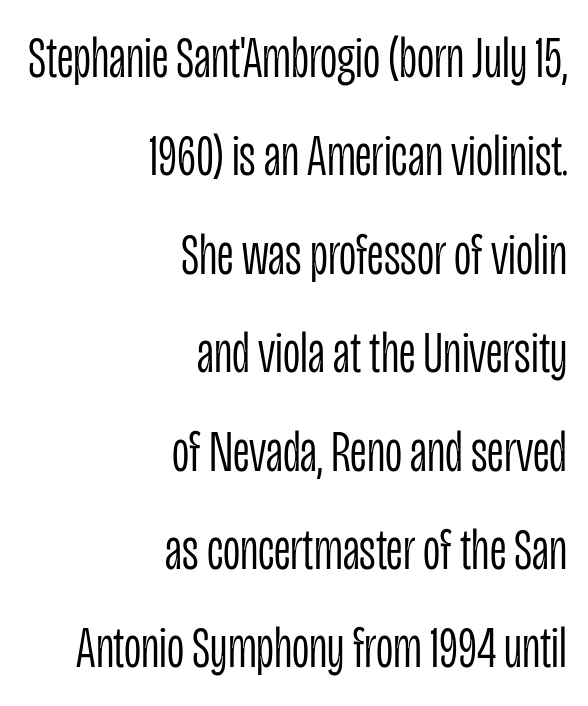
The image shows 60 px light, condensed sans-serif type, upright; set right-aligned, normal line spacing (1.64x), normal letter spacing, not underlined; low stroke contrast and a large x-height.
